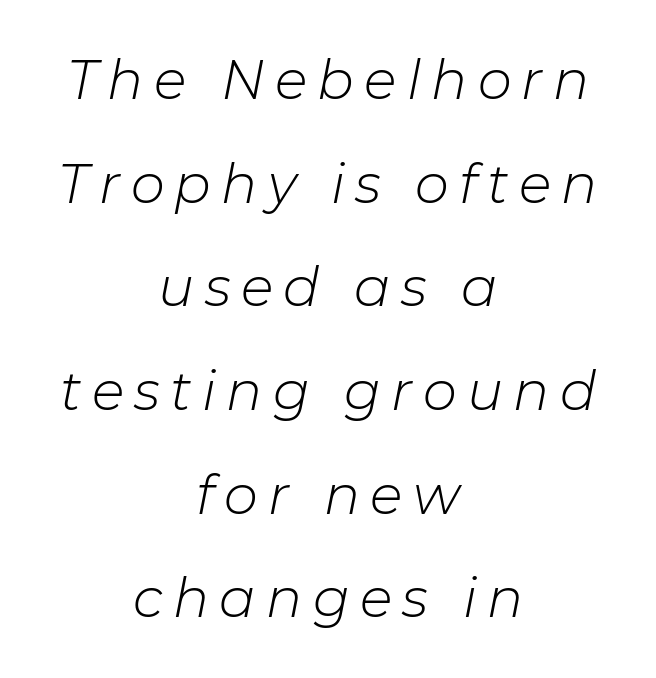
Q: Is the text bold? A: No.
Q: Is the text italic (slanted)? A: Yes, it leans right by about 11 degrees.
Q: Is the text underlined? A: No.
Q: How is the paragraph aligned? A: Centered.
Q: Is the spacing between lines tight, normal or loose? A: Loose.
Q: Width (condensed, normal, or wide)? A: Normal.
Q: Stroke contrast? A: Low.
Q: x-height? A: Medium.
Q: Monospaced? A: No.
